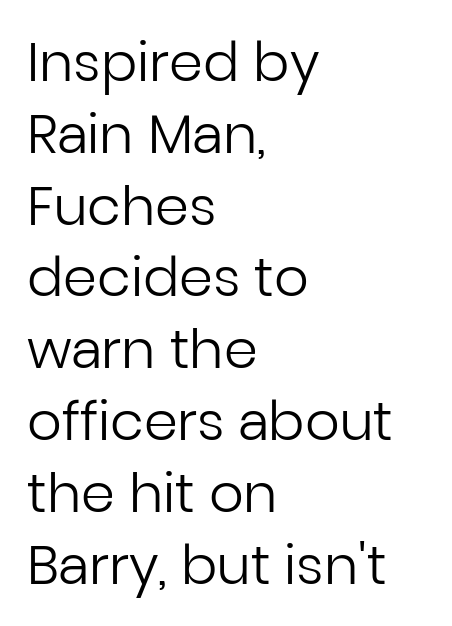
The image shows 54 px regular-weight sans-serif type, upright; set left-aligned, normal line spacing (1.33x), normal letter spacing, not underlined; low stroke contrast and a medium x-height.
